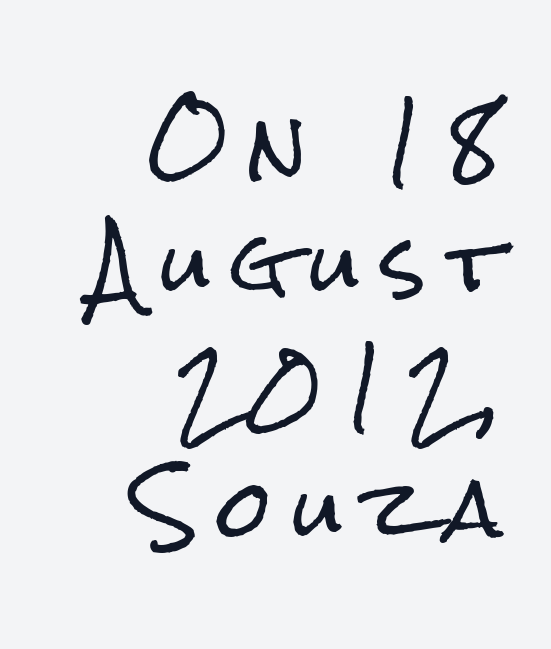
Posture: upright roman. Underlining? Definitely not there. Is the block centered? No — it sits flush against the right margin. Each word looks stretched out because of the extra space between its letters. The letters advance in unequal steps, a hallmark of proportional type.
